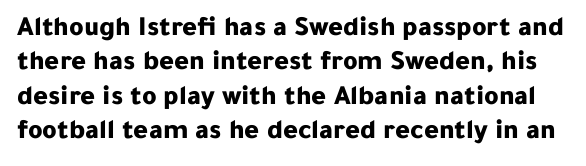
The image shows 28 px bold sans-serif type, upright; set line spacing 1.23x, normal letter spacing, not underlined; low stroke contrast and a medium x-height.
